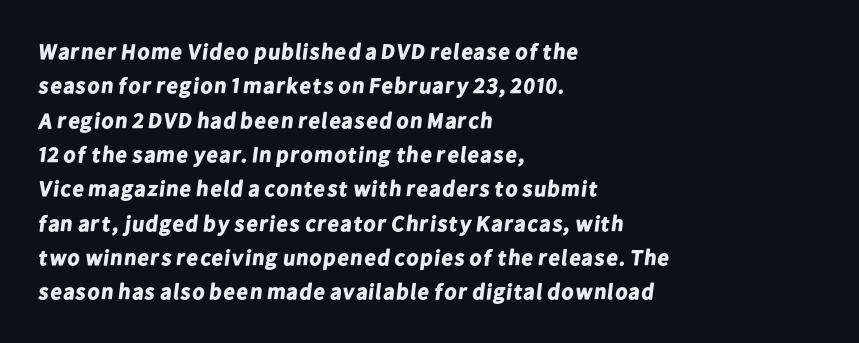
{"bold": "yes", "underline": "no", "align": "left", "line_spacing": "normal", "line_spacing_ratio": 1.56, "letter_spacing": "normal", "letter_spacing_em": 0.0, "glyph_px": 22}
